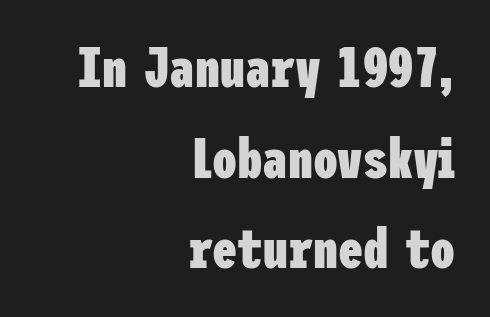
{"serif": "no", "italic": "no", "bold": "yes", "weight": "heavy", "width": "condensed", "stroke_contrast": "low", "x_height": "medium", "underline": "no", "align": "right", "line_spacing": "normal", "line_spacing_ratio": 1.62, "letter_spacing": "normal", "letter_spacing_em": 0.0, "glyph_px": 56}
